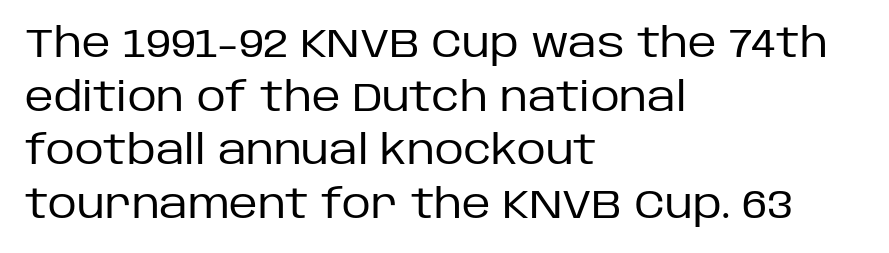
Q: Is the text bold? A: No.
Q: Is the text italic (slanted)? A: No, it is upright.
Q: Is the typeface a serif or a sans-serif typeface? A: Sans-serif.
Q: Is the text underlined? A: No.
Q: How is the paragraph aligned? A: Left-aligned.
Q: Is the spacing between letters normal or unusually wide? A: Normal.
Q: Is the spacing between lines tight, normal or loose? A: Normal.
Q: Width (condensed, normal, or wide)? A: Normal.
Q: Stroke contrast? A: Low.
Q: x-height? A: Large.
Q: Monospaced? A: No.
